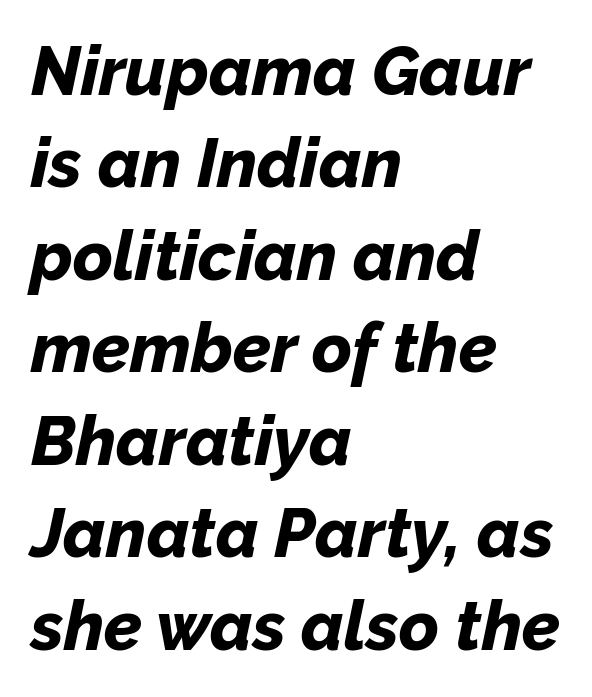
The rendering uses natural spacing where letterforms have individual widths. Only glyphs here, with clear space below each row. Observe the ordinary spacing: letters are neighbours, not strangers. The lettering tilts uniformly, giving the passage an italic look. The glyphs have the mass of a bold cut.
